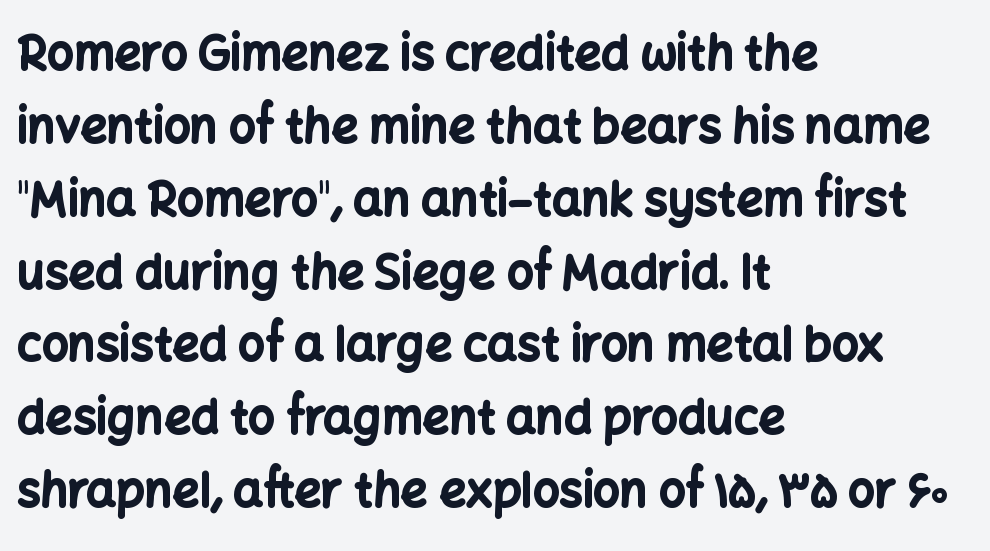
Q: Is the text bold? A: Yes.
Q: Is the text italic (slanted)? A: No, it is upright.
Q: Is the typeface a serif or a sans-serif typeface? A: Sans-serif.
Q: Is the text underlined? A: No.
Q: How is the paragraph aligned? A: Left-aligned.
Q: Is the spacing between letters normal or unusually wide? A: Normal.
Q: Is the spacing between lines tight, normal or loose? A: Normal.
Q: Width (condensed, normal, or wide)? A: Normal.
Q: Stroke contrast? A: Low.
Q: x-height? A: Medium.
Q: Monospaced? A: No.
